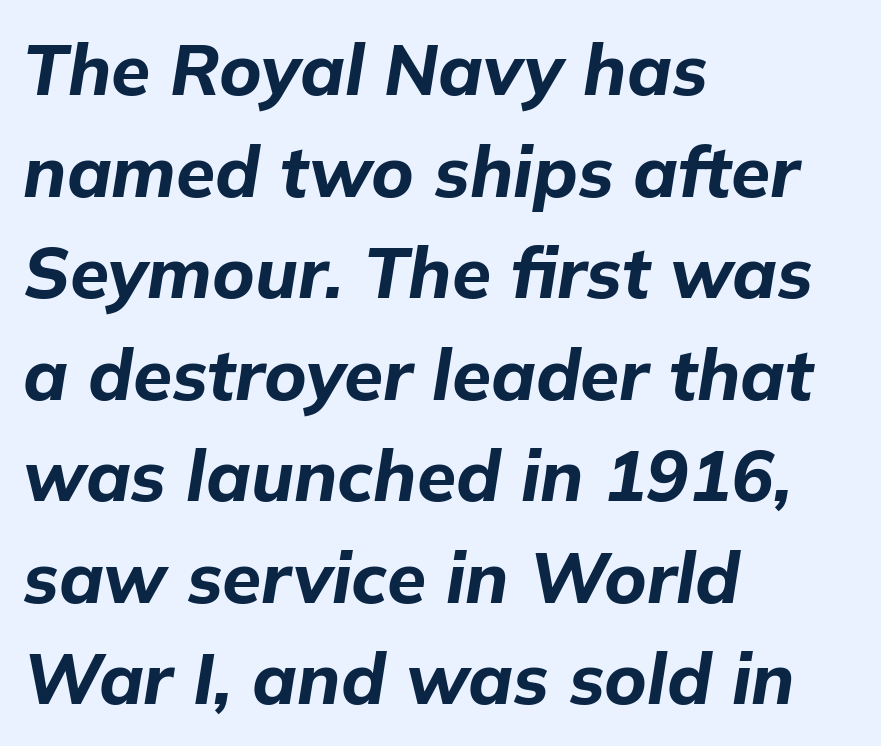
The passage shown leans; its letterforms are oblique. The rag falls on the right side of this text block. Each glyph is drawn with heavy, bold strokes. Interline gaps are of average width in this sample. Letters rest on an invisible, unmarked baseline. Looks like regular typesetting: each glyph gets only the width it needs.
